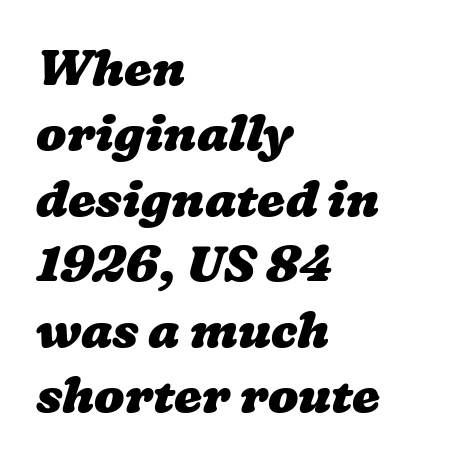
Q: Is the text bold? A: Yes.
Q: Is the text underlined? A: No.
Q: How is the paragraph aligned? A: Left-aligned.
Q: Is the spacing between letters normal or unusually wide? A: Normal.
Q: Is the spacing between lines tight, normal or loose? A: Normal.
Q: Width (condensed, normal, or wide)? A: Wide.
Q: Stroke contrast? A: Low.
Q: x-height? A: Medium.
Q: Monospaced? A: No.
